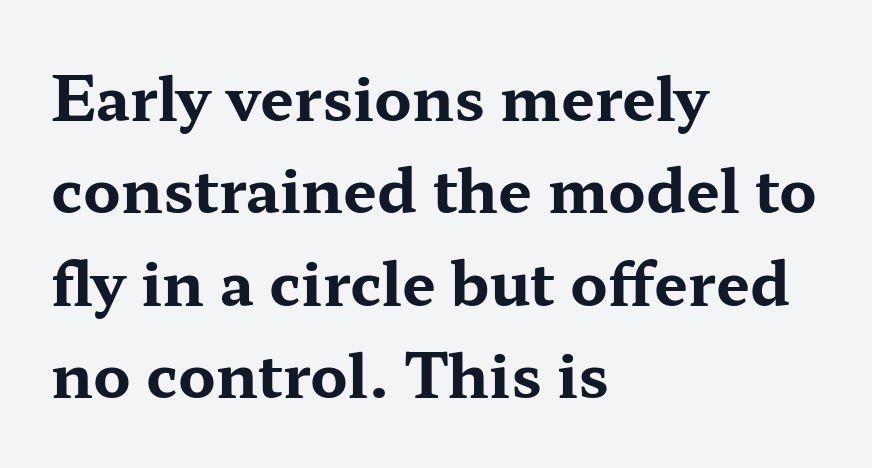
The image shows 60 px bold, wide serif type, upright; set left-aligned, normal line spacing (1.54x), normal letter spacing, not underlined; medium stroke contrast and a medium x-height.
